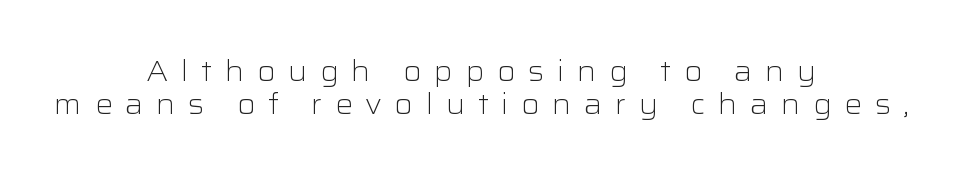
The image shows 28 px light, wide sans-serif type, upright; set centered, line spacing 1.19x, unusually wide letter spacing (+0.45 em), not underlined; low stroke contrast and a medium x-height.
